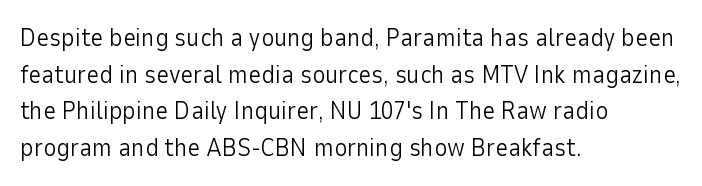
Q: Is the text bold? A: No.
Q: Is the text italic (slanted)? A: No, it is upright.
Q: Is the text underlined? A: No.
Q: How is the paragraph aligned? A: Left-aligned.
Q: Is the spacing between letters normal or unusually wide? A: Normal.
Q: Is the spacing between lines tight, normal or loose? A: Normal.
